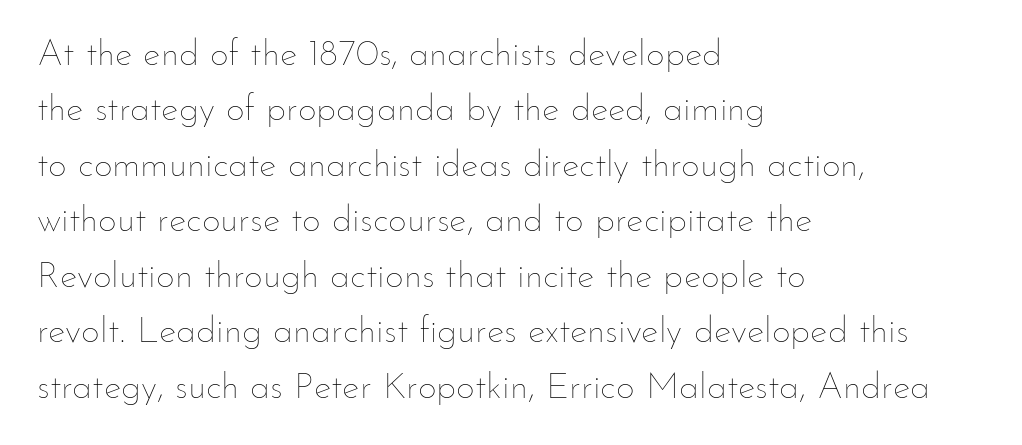
This block has exactly the height ordinary leading produces. Heaviness? Minimal to ordinary, like unemphasized prose. These lines keep a tight, regular rhythm from letter to letter. Spacing verdict: proportional, widths tailored to each character. The lettering stays uniformly vertical, giving the passage a roman look. The specimen omits any rule beneath the text block's lines.
